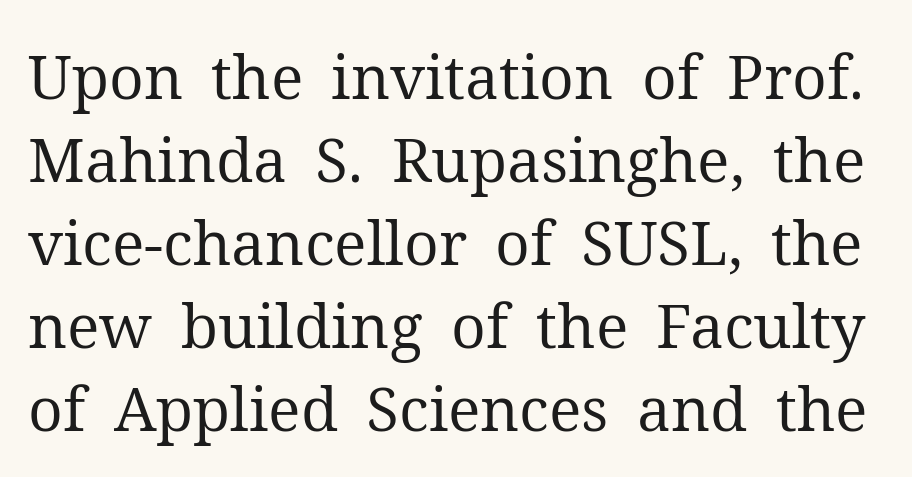
Has an underline been added? It has not. A roman cut, with each character standing at attention. The passage shown is typed in a proportional face where columns would drift. Regular leading. The gaps between neighbouring characters are ordinary and unremarkable. A light-to-regular cut is what we see here.
